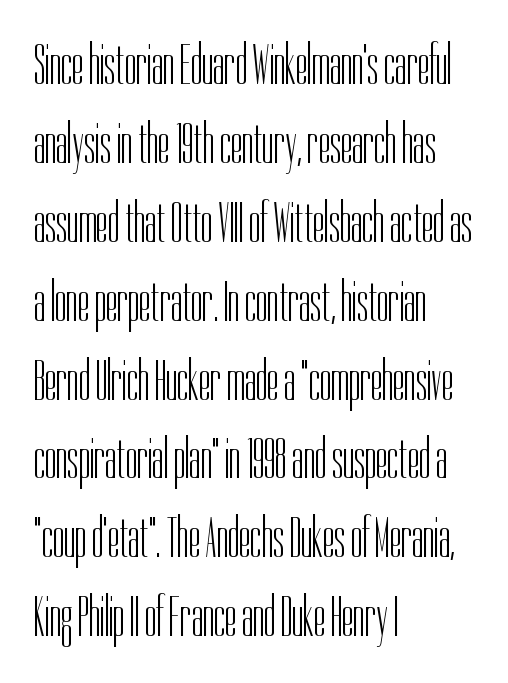
The image shows 58 px light, condensed sans-serif type, upright; set left-aligned, normal line spacing (1.36x), normal letter spacing, not underlined; low stroke contrast and a medium x-height.
